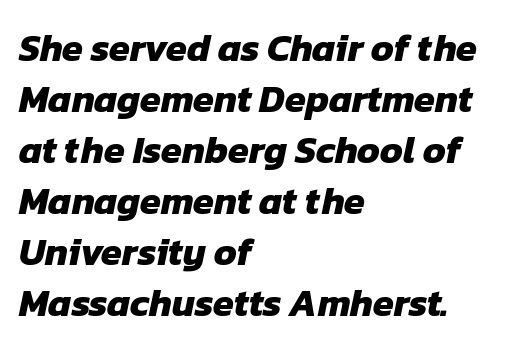
{"serif": "no", "bold": "yes", "weight": "heavy", "width": "normal", "stroke_contrast": "low", "x_height": "medium", "monospaced": "no", "underline": "no", "align": "left", "line_spacing": "normal", "line_spacing_ratio": 1.34, "letter_spacing": "normal", "letter_spacing_em": 0.0, "glyph_px": 38}
